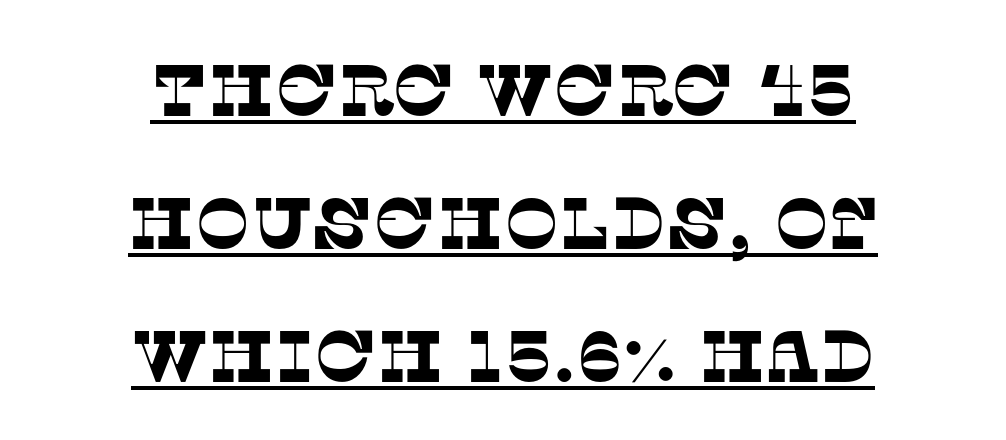
{"serif": "yes", "width": "normal", "stroke_contrast": "low", "x_height": "large", "monospaced": "no", "underline": "yes", "align": "center", "line_spacing_ratio": 1.82, "letter_spacing": "normal", "letter_spacing_em": 0.0, "glyph_px": 73}
